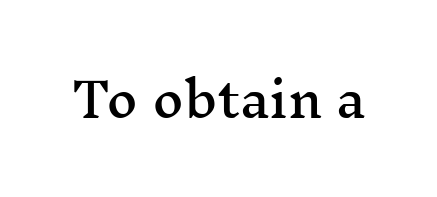
Is the letter spacing exaggerated? No — it looks like the ordinary default. Glance below the letters and you will spot only blank space. Type style note: has serifs. Note the varied advance widths — an 'i' is clearly narrower than an 'm'.
